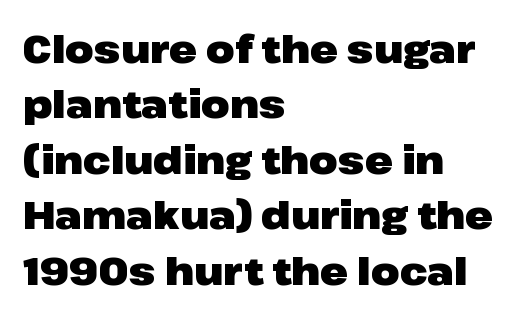
Q: Is the text bold? A: Yes.
Q: Is the text italic (slanted)? A: No, it is upright.
Q: Is the typeface a serif or a sans-serif typeface? A: Sans-serif.
Q: Is the text underlined? A: No.
Q: How is the paragraph aligned? A: Left-aligned.
Q: Is the spacing between letters normal or unusually wide? A: Normal.
Q: Is the spacing between lines tight, normal or loose? A: Normal.
Q: Width (condensed, normal, or wide)? A: Wide.
Q: Stroke contrast? A: Low.
Q: x-height? A: Medium.
Q: Monospaced? A: No.
